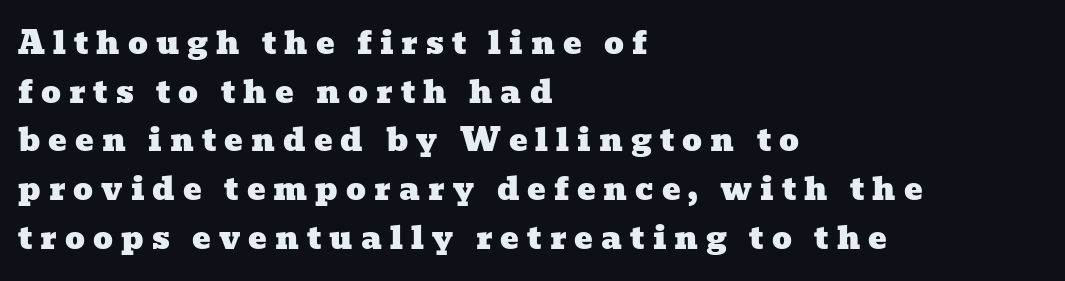
What's the leading like? Ordinary, nothing unusual. Caption: expanded tracking, letters set apart. The text block is weighted toward the left margin, trailing off unevenly rightward. The gap between lines stays unmarked. Character widths vary here, with narrow letters taking less room than wide ones.
